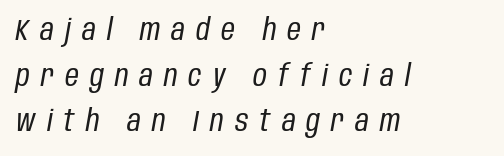
Q: Is the text bold? A: No.
Q: Is the text italic (slanted)? A: Yes, it leans right by about 10 degrees.
Q: Is the text underlined? A: No.
Q: How is the paragraph aligned? A: Left-aligned.
Q: Is the spacing between letters normal or unusually wide? A: Unusually wide.
Q: Is the spacing between lines tight, normal or loose? A: Normal.
Q: Width (condensed, normal, or wide)? A: Condensed.
Q: Stroke contrast? A: Low.
Q: x-height? A: Large.
Q: Monospaced? A: No.
